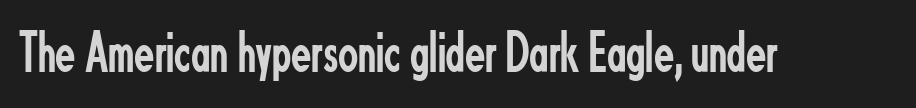
The image shows 59 px regular-weight, condensed sans-serif type, upright; set normal letter spacing, not underlined; low stroke contrast and a small x-height.
